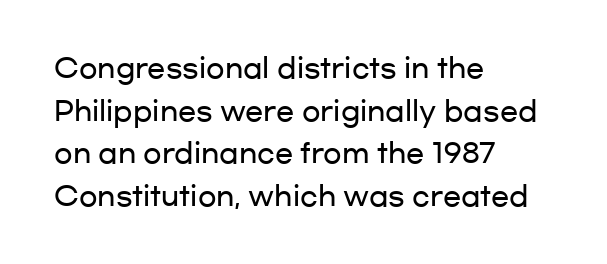
The image shows 27 px text type, upright; set left-aligned, normal line spacing (1.58x), normal letter spacing, not underlined.
